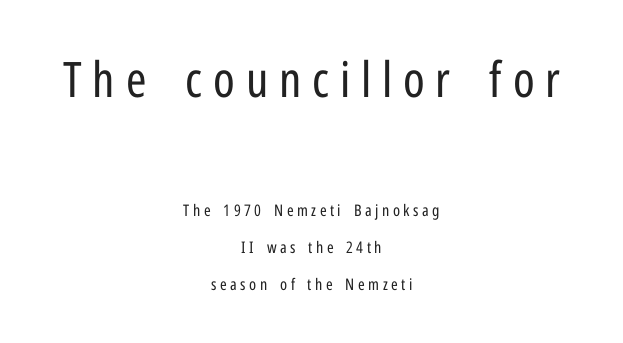
Q: Is the text bold? A: No.
Q: Is the text italic (slanted)? A: No, it is upright.
Q: Is the typeface a serif or a sans-serif typeface? A: Sans-serif.
Q: Is the text underlined? A: No.
Q: How is the paragraph aligned? A: Centered.
Q: Is the spacing between letters normal or unusually wide? A: Unusually wide.
Q: Is the spacing between lines tight, normal or loose? A: Loose.
Q: Which block of text is set in a larger size, the first (top) or the second (bottom)? A: The first (top) one.
Q: Width (condensed, normal, or wide)? A: Condensed.
Q: Stroke contrast? A: Low.
Q: x-height? A: Medium.
Q: Monospaced? A: No.
